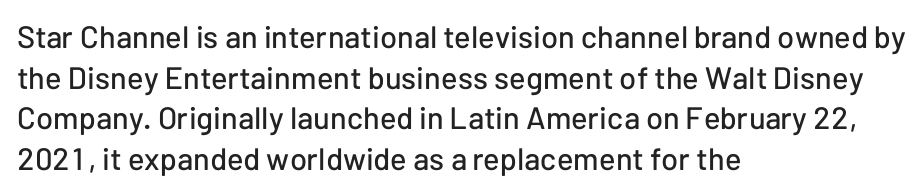
{"serif": "no", "italic": "no", "width": "normal", "stroke_contrast": "low", "x_height": "medium", "monospaced": "no", "underline": "no", "align": "left", "line_spacing": "normal", "line_spacing_ratio": 1.31, "letter_spacing": "normal", "letter_spacing_em": 0.0, "glyph_px": 31}
